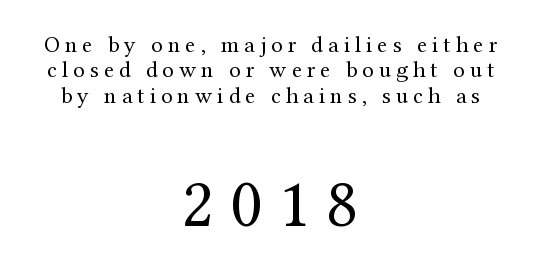
{"serif": "yes", "italic": "no", "bold": "no", "weight": "regular", "width": "normal", "stroke_contrast": "medium", "x_height": "medium", "monospaced": "no", "underline": "no", "align": "center", "line_spacing": "tight", "line_spacing_ratio": 1.1, "letter_spacing": "wide", "letter_spacing_em": 0.22, "larger_block": "second", "size_ratio": 3.04, "glyph_px": 70}
